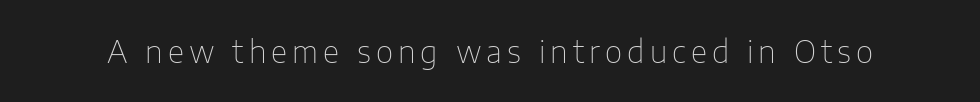
Q: Is the text bold? A: No.
Q: Is the text italic (slanted)? A: No, it is upright.
Q: Is the typeface a serif or a sans-serif typeface? A: Sans-serif.
Q: Is the text underlined? A: No.
Q: Width (condensed, normal, or wide)? A: Normal.
Q: Stroke contrast? A: Low.
Q: x-height? A: Medium.
Q: Monospaced? A: No.
